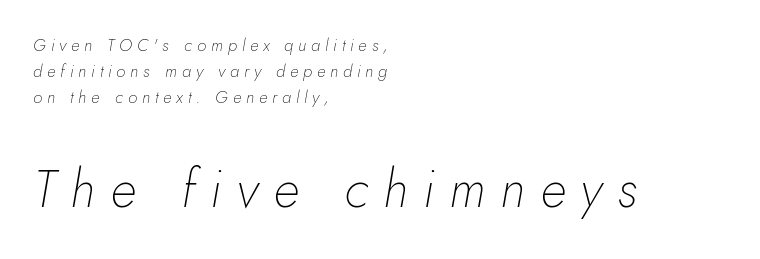
The face used here is rendered with a markedly widened letterfit. You could not count columns in this text — the font is proportionally spaced. The setting favours the left margin, as ordinary paragraphs usually do. Vertical stems look standard width or narrower in stroke. The second block has been scaled up relative to the first. You can tell it's italic because the verticals aren't actually vertical.
